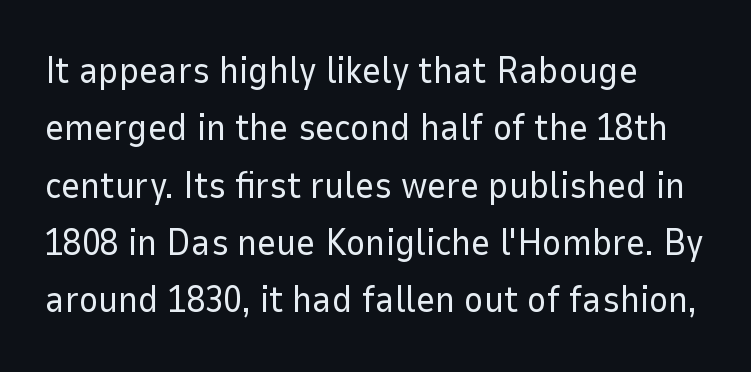
{"serif": "no", "italic": "no", "bold": "no", "weight": "regular", "width": "normal", "stroke_contrast": "low", "x_height": "medium", "monospaced": "no", "underline": "no", "align": "left", "line_spacing": "normal", "line_spacing_ratio": 1.55, "letter_spacing": "normal", "letter_spacing_em": 0.0, "glyph_px": 37}
